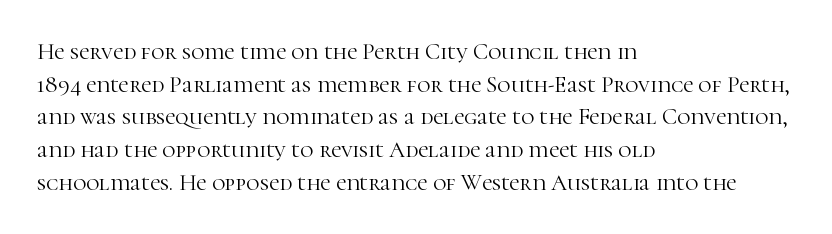
The image shows 23 px text type, upright; set left-aligned, normal line spacing (1.42x), normal letter spacing, not underlined.
